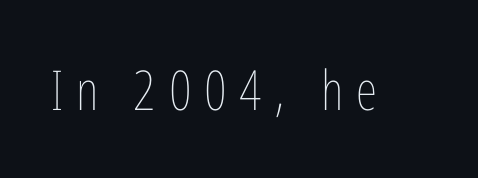
If you drew a line through each stem, it would be perfectly vertical. This sample has the flowing, uneven cadence of proportional lettering. The strip under each line holds only bare page. The face looks like a standard text weight, possibly lighter.
